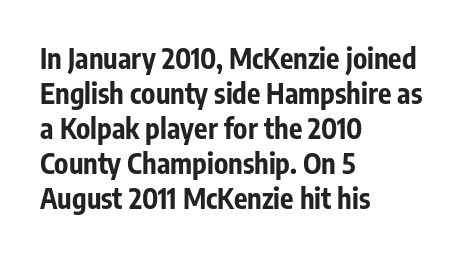
The image shows 28 px bold, condensed sans-serif type, upright; set left-aligned, normal line spacing (1.25x), normal letter spacing, not underlined; low stroke contrast and a medium x-height.
